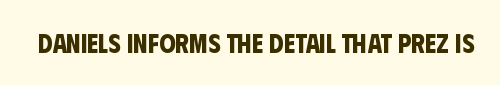
Q: Is the text bold? A: Yes.
Q: Is the text underlined? A: No.
Q: Is the spacing between letters normal or unusually wide? A: Normal.
